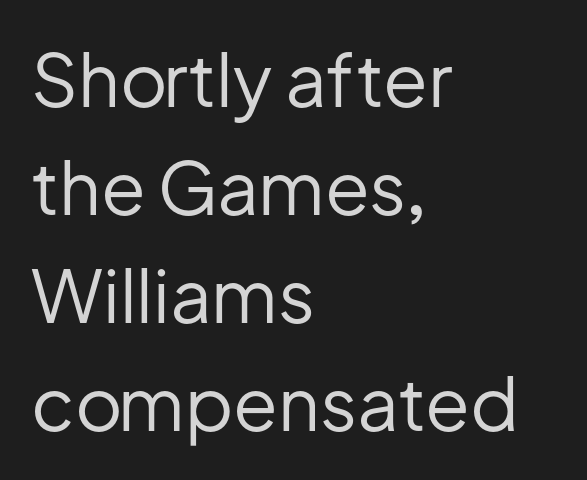
Q: Is the text bold? A: No.
Q: Is the text italic (slanted)? A: No, it is upright.
Q: Is the typeface a serif or a sans-serif typeface? A: Sans-serif.
Q: Is the text underlined? A: No.
Q: How is the paragraph aligned? A: Left-aligned.
Q: Is the spacing between letters normal or unusually wide? A: Normal.
Q: Is the spacing between lines tight, normal or loose? A: Normal.
Q: Width (condensed, normal, or wide)? A: Normal.
Q: Stroke contrast? A: Low.
Q: x-height? A: Medium.
Q: Monospaced? A: No.
